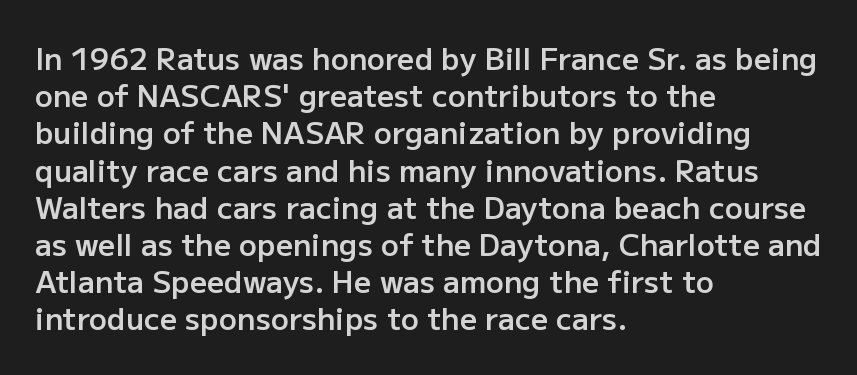
Q: Is the text bold? A: Semi-bold.
Q: Is the text italic (slanted)? A: No, it is upright.
Q: Is the typeface a serif or a sans-serif typeface? A: Sans-serif.
Q: Is the text underlined? A: No.
Q: How is the paragraph aligned? A: Left-aligned.
Q: Is the spacing between letters normal or unusually wide? A: Normal.
Q: Width (condensed, normal, or wide)? A: Normal.
Q: Stroke contrast? A: Low.
Q: x-height? A: Medium.
Q: Monospaced? A: No.
